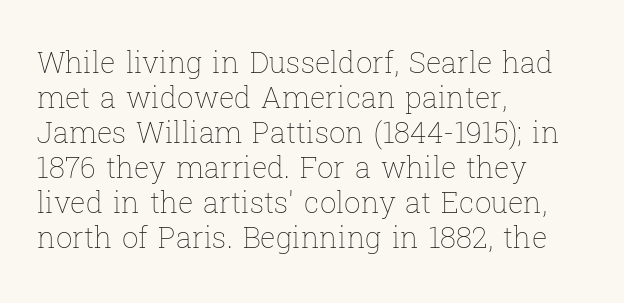
Q: Is the text bold? A: No.
Q: Is the text italic (slanted)? A: No, it is upright.
Q: Is the text underlined? A: No.
Q: How is the paragraph aligned? A: Left-aligned.
Q: Is the spacing between letters normal or unusually wide? A: Normal.
Q: Width (condensed, normal, or wide)? A: Normal.
Q: Stroke contrast? A: Low.
Q: x-height? A: Medium.
Q: Monospaced? A: No.
